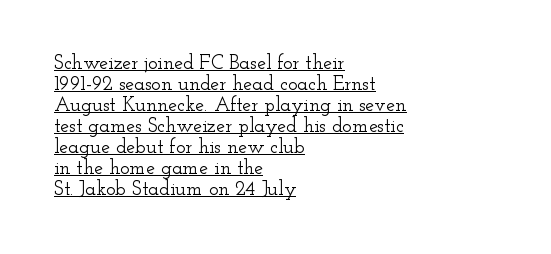
{"italic": "no", "underline": "yes", "align": "left", "line_spacing": "tight", "line_spacing_ratio": 1.05, "letter_spacing": "normal", "letter_spacing_em": 0.0, "glyph_px": 20}
